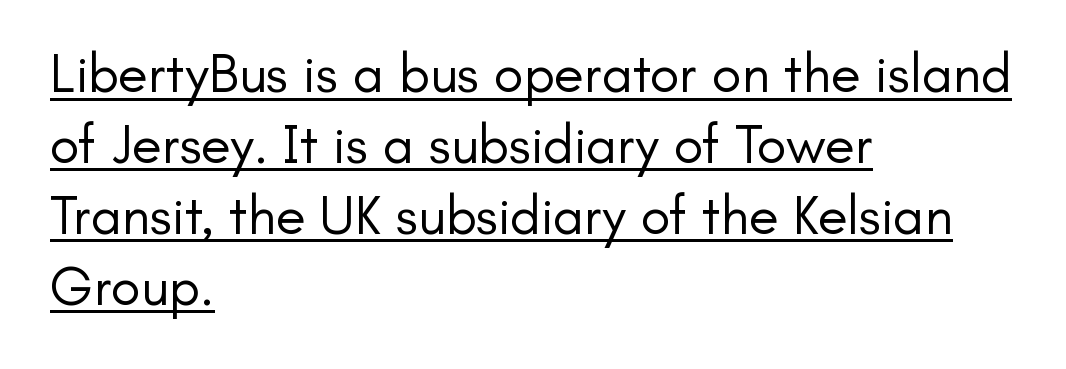
The type family on display is of the sans-serif kind. The font is comparable to plain body text, perhaps lighter. These lines were composed using upright roman letters. These lines are set flush left with a ragged right edge. Character widths vary here, with narrow letters taking less room than wide ones.
